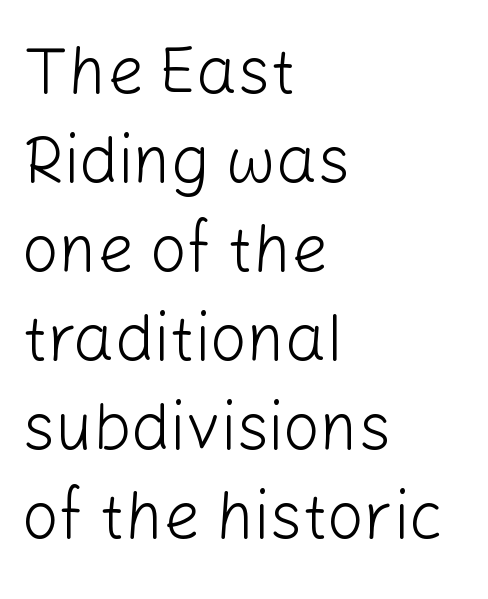
{"serif": "no", "italic": "no", "bold": "no", "weight": "light", "width": "normal", "stroke_contrast": "low", "x_height": "medium", "monospaced": "no", "underline": "no", "align": "left", "line_spacing": "normal", "line_spacing_ratio": 1.37, "letter_spacing": "normal", "letter_spacing_em": 0.0, "glyph_px": 65}
